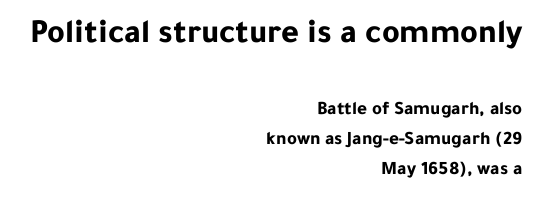
The image shows 34 px bold sans-serif type, upright; set right-aligned, normal line spacing (1.58x), normal letter spacing, not underlined; the first (top) block is 1.79x larger; low stroke contrast and a medium x-height.
